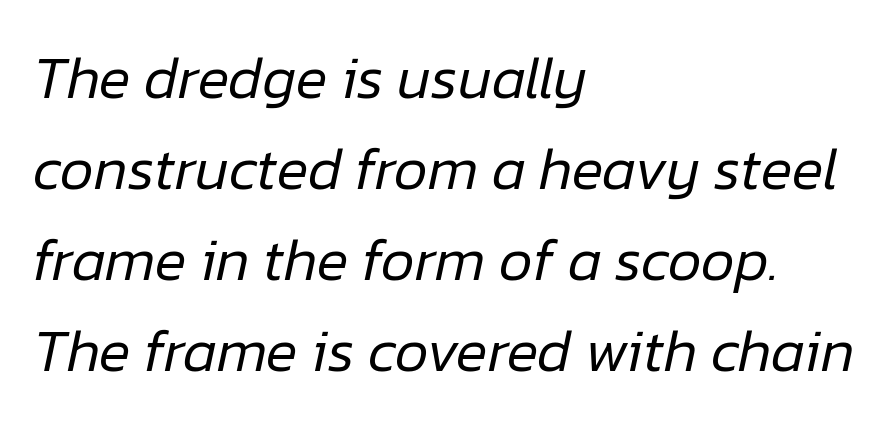
{"italic": "yes", "lean": "right", "slant_degrees": 12, "bold": "no", "weight": "regular", "width": "normal", "stroke_contrast": "low", "x_height": "medium", "monospaced": "no", "underline": "no", "align": "left", "line_spacing": "normal", "line_spacing_ratio": 1.54, "letter_spacing": "normal", "letter_spacing_em": 0.0, "glyph_px": 59}
